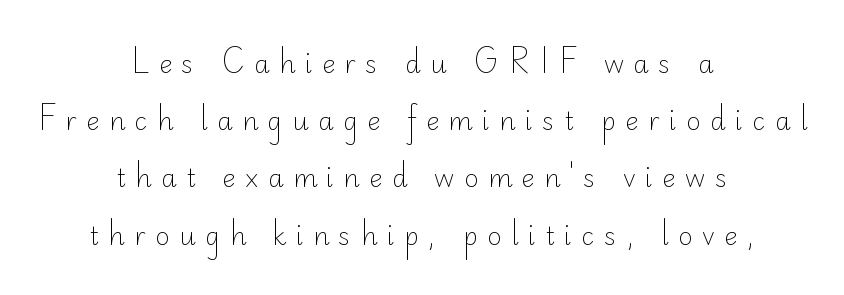
The image shows 25 px text type, upright; set centered, loose line spacing (2.29x), unusually wide letter spacing (+0.38 em), not underlined.
